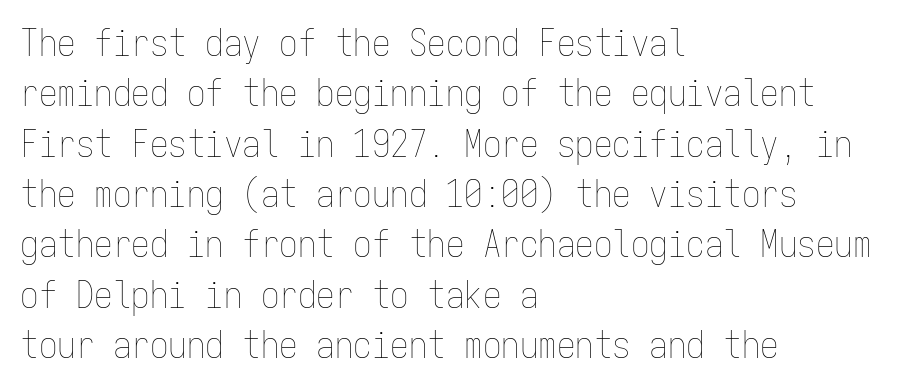
The image shows 37 px thin, condensed type, upright, monospaced; set left-aligned, normal line spacing (1.36x), normal letter spacing, not underlined; low stroke contrast and a medium x-height.
